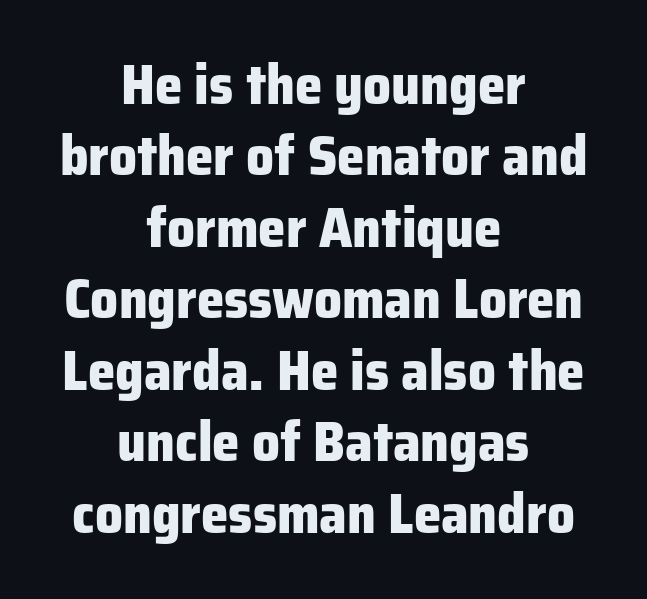
The paragraph shown floats in the horizontal middle. The face used here is rendered with its standard letterfit. Typographically, this falls in the sans-serif category. The face used here is proportionally spaced, like ordinary book or web type. The passage shown is not underscored anywhere. You can tell it's not italic because the verticals are truly vertical.
